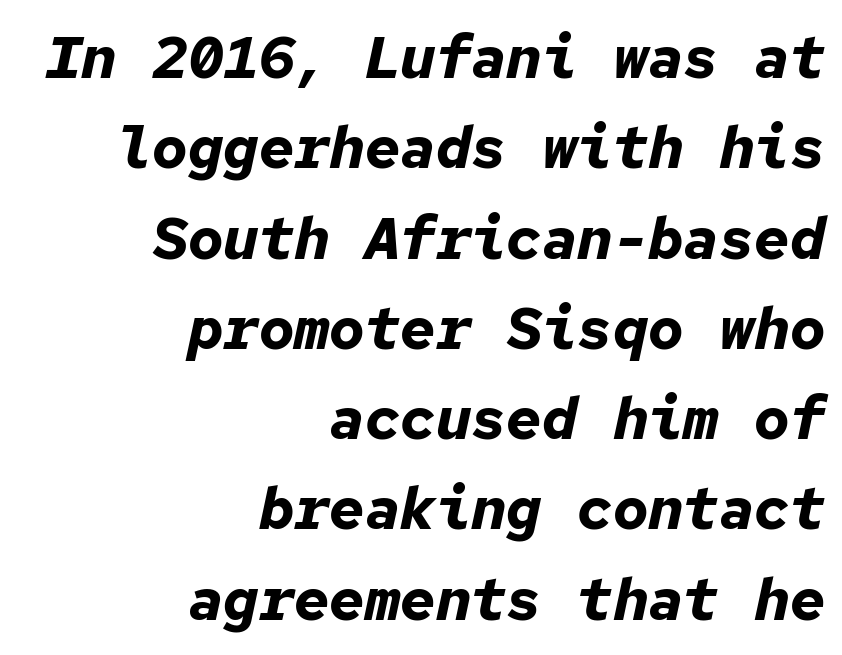
{"italic": "yes", "lean": "right", "slant_degrees": 12, "bold": "yes", "weight": "bold", "width": "normal", "stroke_contrast": "low", "x_height": "medium", "monospaced": "yes", "underline": "no", "align": "right", "line_spacing": "normal", "line_spacing_ratio": 1.53, "letter_spacing": "normal", "letter_spacing_em": 0.0, "glyph_px": 59}
